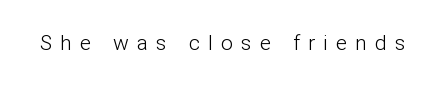
Designer's note — italics off, roman on. Summary of weight: not heavy and not bold. Observe the wide spacing: letters keep a clear distance from each other. Clear beneath every line of the passage.
